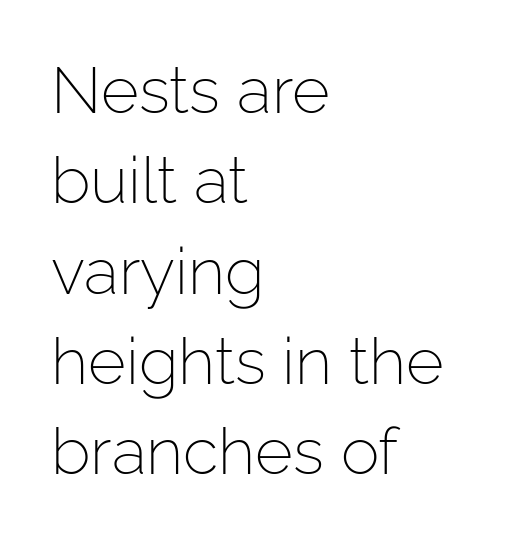
These lines are rendered in a variable-pitch font. Line spacing here is normal. Caption: face not bold, strokes unweighted. Students, note that the glyphs here touch the page at normal intervals. The text was rendered using a sans face with plain stroke endings. In CSS terms this would be text-align: left.
